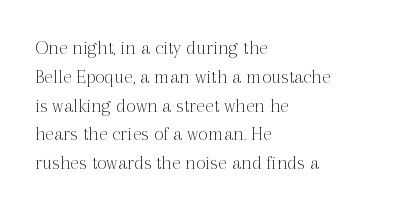
Each new line begins a customary step beneath the previous one. Stems here are at most as thick as an everyday book face. Words appear dense and cohesive because spacing is normal. Descenders hang freely into open space. The axis of the letterforms is exactly vertical.
